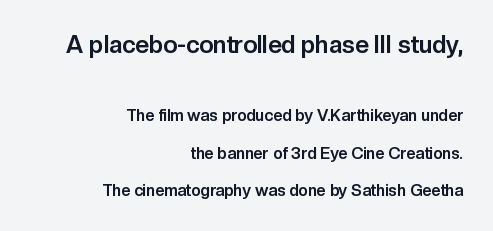
{"italic": "no", "bold": "yes", "underline": "no", "align": "right", "line_spacing": "loose", "line_spacing_ratio": 2.34, "letter_spacing": "normal", "letter_spacing_em": 0.0, "larger_block": "first", "size_ratio": 1.5, "glyph_px": 24}
